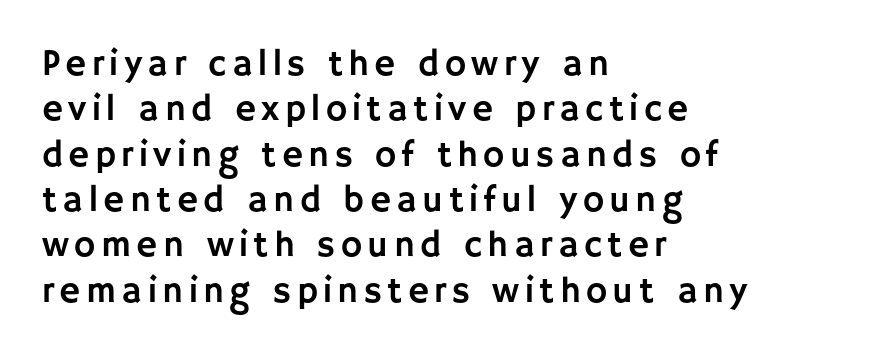
{"serif": "no", "italic": "no", "width": "normal", "stroke_contrast": "low", "x_height": "large", "monospaced": "no", "underline": "no", "align": "left", "line_spacing": "normal", "line_spacing_ratio": 1.26, "glyph_px": 36}
